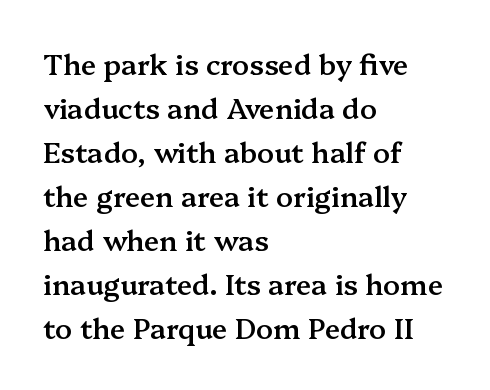
Q: Is the text bold? A: Semi-bold.
Q: Is the text italic (slanted)? A: No, it is upright.
Q: Is the typeface a serif or a sans-serif typeface? A: Serif.
Q: Is the text underlined? A: No.
Q: How is the paragraph aligned? A: Left-aligned.
Q: Is the spacing between letters normal or unusually wide? A: Normal.
Q: Is the spacing between lines tight, normal or loose? A: Normal.
Q: Width (condensed, normal, or wide)? A: Normal.
Q: Stroke contrast? A: Medium.
Q: x-height? A: Medium.
Q: Monospaced? A: No.
